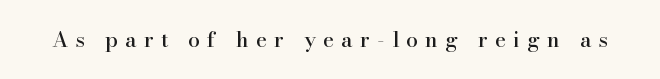
The image shows 21 px text type, upright; set unusually wide letter spacing (+0.35 em), not underlined.
